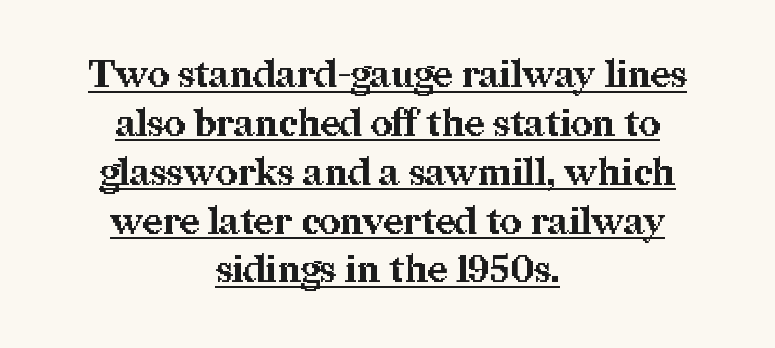
The image shows 37 px bold serif type, upright; set centered, normal line spacing (1.32x), normal letter spacing, underlined; medium stroke contrast and a medium x-height.
